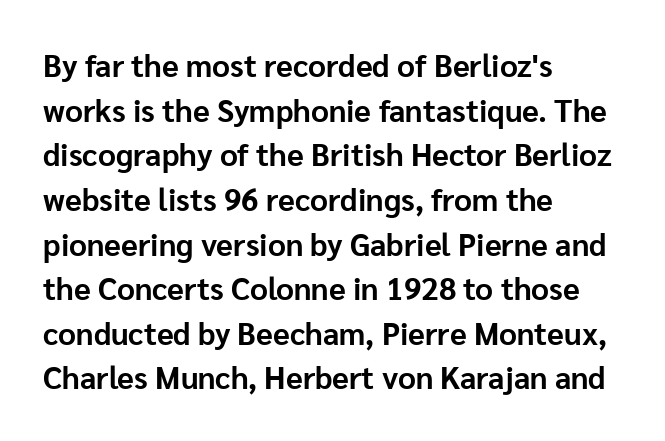
{"serif": "no", "italic": "no", "bold": "yes", "weight": "bold", "width": "normal", "stroke_contrast": "low", "x_height": "medium", "monospaced": "no", "underline": "no", "align": "left", "line_spacing": "normal", "line_spacing_ratio": 1.44, "letter_spacing": "normal", "letter_spacing_em": 0.0, "glyph_px": 31}
